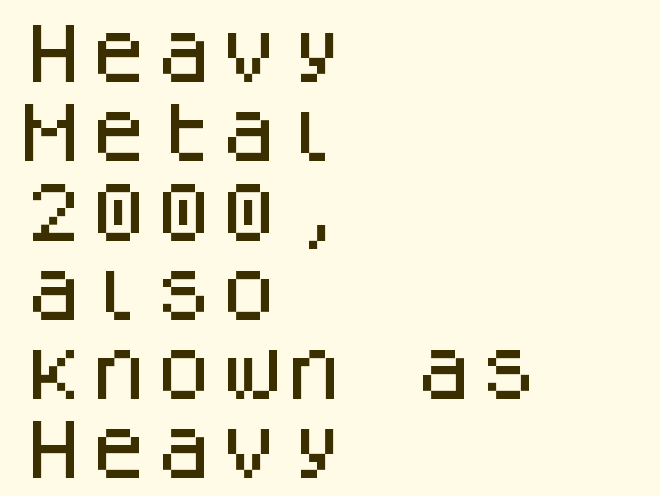
The image shows 65 px sans-serif type, upright, monospaced; set left-aligned, line spacing 1.22x, normal letter spacing, not underlined; low stroke contrast and a large x-height.
